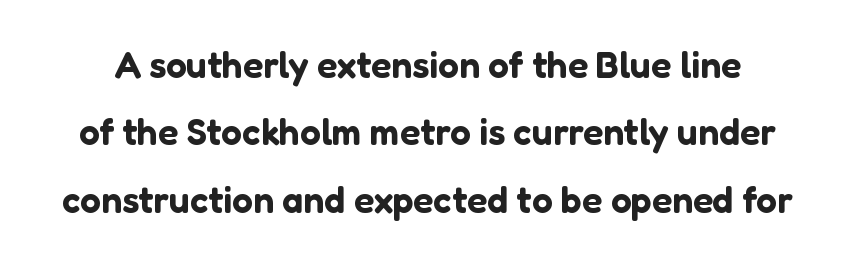
The image shows 37 px sans-serif type, upright; set line spacing 1.82x, normal letter spacing, not underlined; low stroke contrast and a medium x-height.
